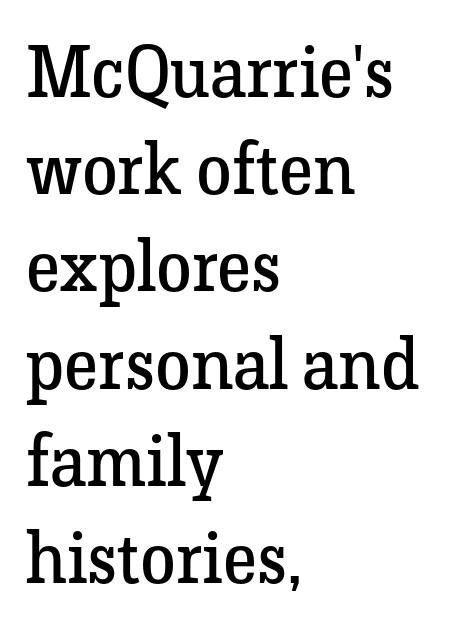
Q: Is the text bold? A: No.
Q: Is the text italic (slanted)? A: No, it is upright.
Q: Is the typeface a serif or a sans-serif typeface? A: Serif.
Q: Is the text underlined? A: No.
Q: How is the paragraph aligned? A: Left-aligned.
Q: Is the spacing between letters normal or unusually wide? A: Normal.
Q: Is the spacing between lines tight, normal or loose? A: Normal.
Q: Width (condensed, normal, or wide)? A: Normal.
Q: Stroke contrast? A: Low.
Q: x-height? A: Medium.
Q: Monospaced? A: No.
